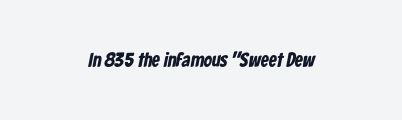
Q: Is the text bold? A: Yes.
Q: Is the text underlined? A: No.
Q: How is the paragraph aligned? A: Centered.
Q: Is the spacing between letters normal or unusually wide? A: Normal.
